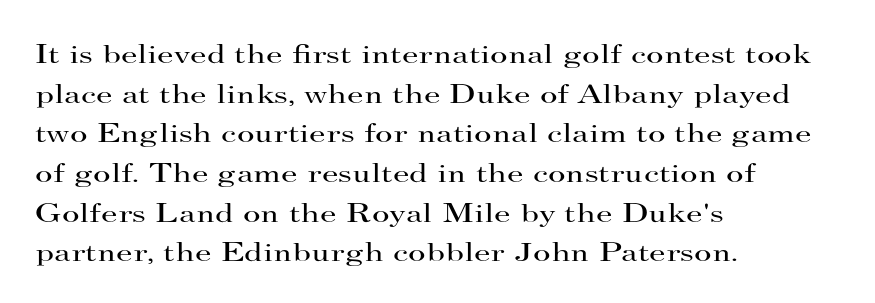
The image shows 27 px text type, upright; set left-aligned, normal line spacing (1.47x), normal letter spacing, not underlined.
